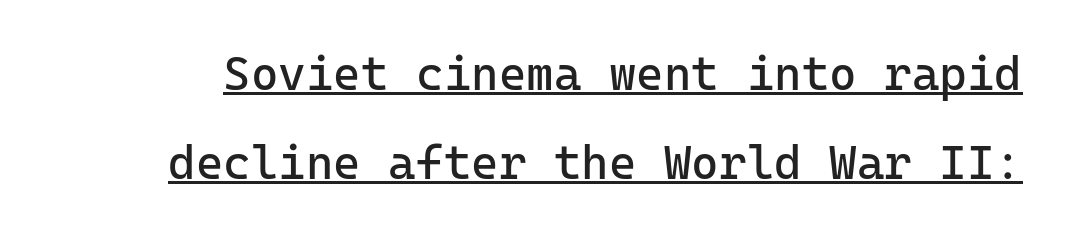
Weight: not bold — regular or lighter. Posture: upright roman. Stroke terminals: plain, sans-serif. What stands out about the letter spacing? Nothing — it is the standard amount. The glyphs are accompanied by a horizontal stroke just below them.
